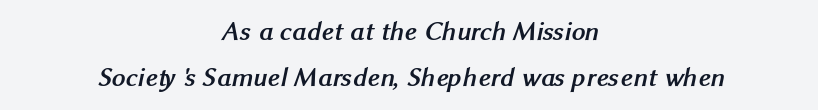
Short note: letters normally spaced. Short and long lines alike share a common midpoint. A dark, heavy texture on the line: the type is bold. Vertical spacing — default.
